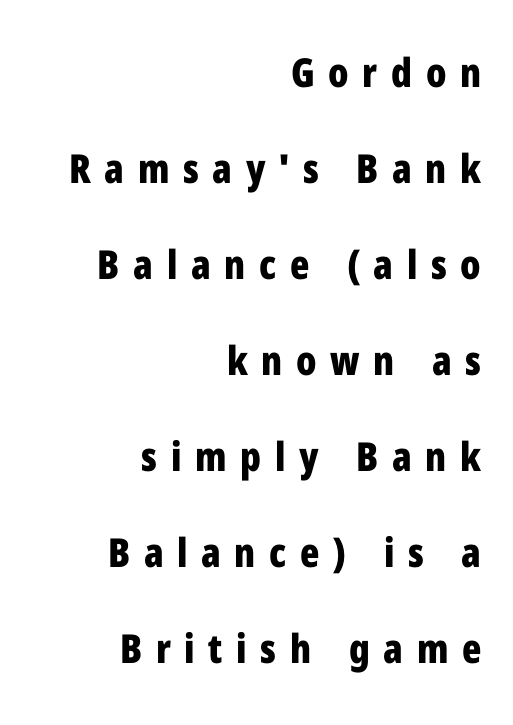
Interline gaps are noticeably wide in this sample. The designer went with a sans here, leaving each stem footless. Proportional: the letters do not fall into vertical columns. If you drew a ruler down the right edge, every line would touch it. A typesetter would mark this as roman, not italic. Caption: expanded tracking, letters set apart.
